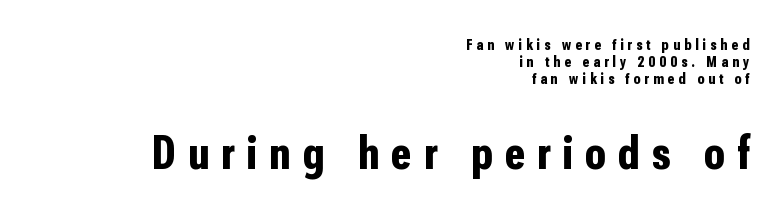
Each letter keeps its own natural width here, so spacing adapts to shape. The letters carry no serifs — their stems end cleanly without finishing strokes. Each new line begins almost immediately beneath the previous one. Is there any slant? The stems are plumb.
